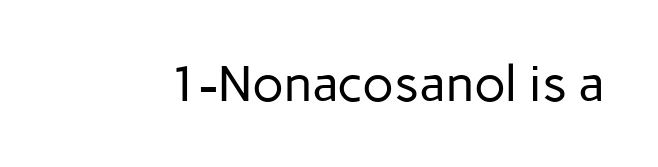
{"serif": "no", "italic": "no", "bold": "no", "weight": "regular", "width": "normal", "stroke_contrast": "low", "x_height": "medium", "monospaced": "no", "underline": "no", "letter_spacing": "normal", "letter_spacing_em": 0.0, "glyph_px": 50}
